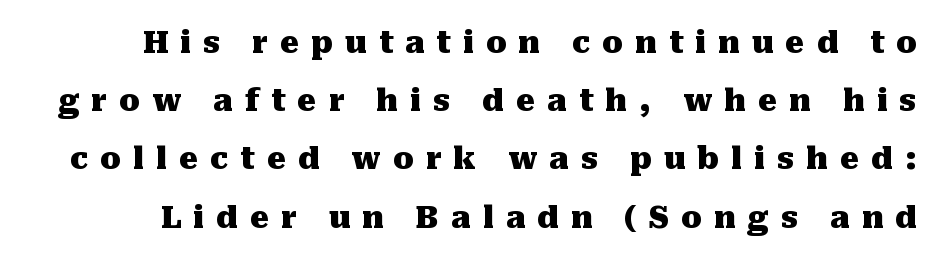
Vertical spacing — loose. Note the varied advance widths — an 'i' is clearly narrower than an 'm'. The line texture is sparse and dotted thanks to wide tracking. The space beneath each line is pristine and unruled. Quick note: not italic, upright. I'd describe the lettering as bold — thick and assertive.
